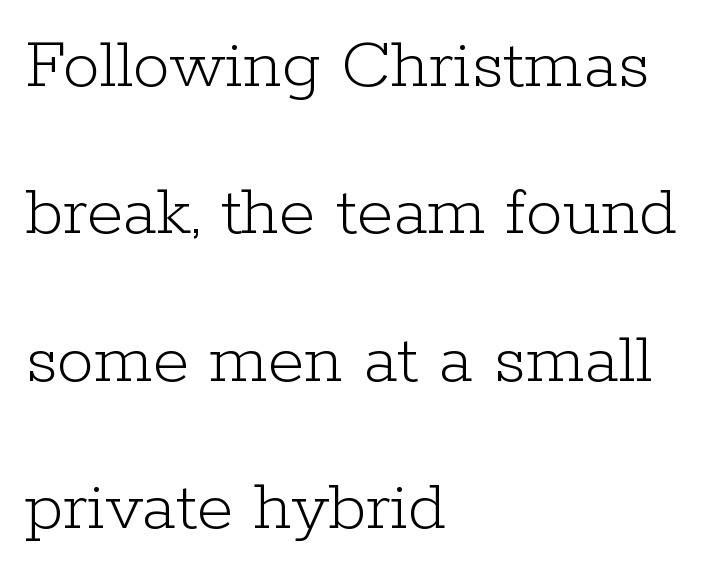
Letters rest on an invisible, unmarked baseline. Students, observe: this is what heavily led, spacious text looks like. The letters advance in unequal steps, a hallmark of proportional type. Standard letterfit; no display-style spreading of the glyphs.
